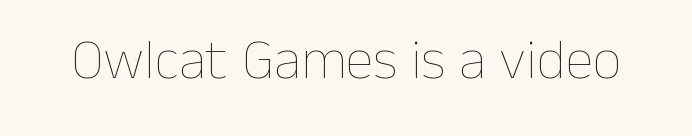
The image shows 57 px thin type, upright; set normal letter spacing, not underlined; low stroke contrast and a medium x-height.
